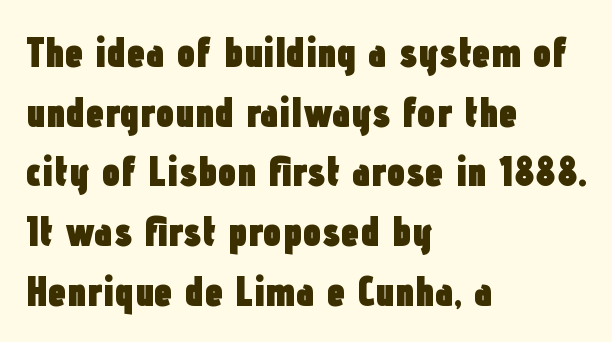
{"serif": "no", "italic": "no", "bold": "yes", "weight": "heavy", "width": "condensed", "stroke_contrast": "low", "x_height": "medium", "monospaced": "no", "underline": "no", "align": "left", "line_spacing": "normal", "line_spacing_ratio": 1.42, "letter_spacing": "normal", "letter_spacing_em": 0.0, "glyph_px": 42}
